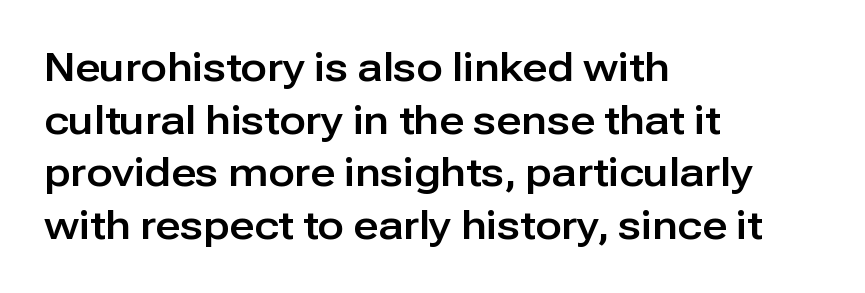
{"serif": "no", "italic": "no", "width": "normal", "stroke_contrast": "low", "x_height": "medium", "monospaced": "no", "underline": "no", "align": "left", "line_spacing": "normal", "line_spacing_ratio": 1.35, "letter_spacing": "normal", "letter_spacing_em": 0.0, "glyph_px": 39}
